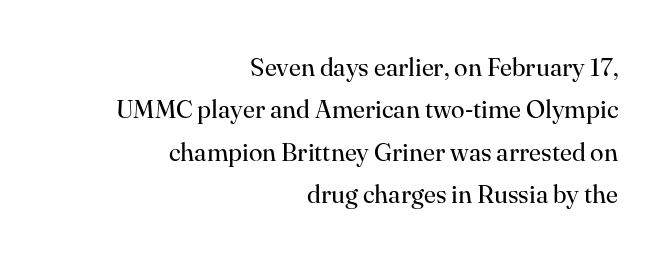
Q: Is the text bold? A: No.
Q: Is the text italic (slanted)? A: No, it is upright.
Q: Is the text underlined? A: No.
Q: How is the paragraph aligned? A: Right-aligned.
Q: Is the spacing between letters normal or unusually wide? A: Normal.
Q: Is the spacing between lines tight, normal or loose? A: Normal.
